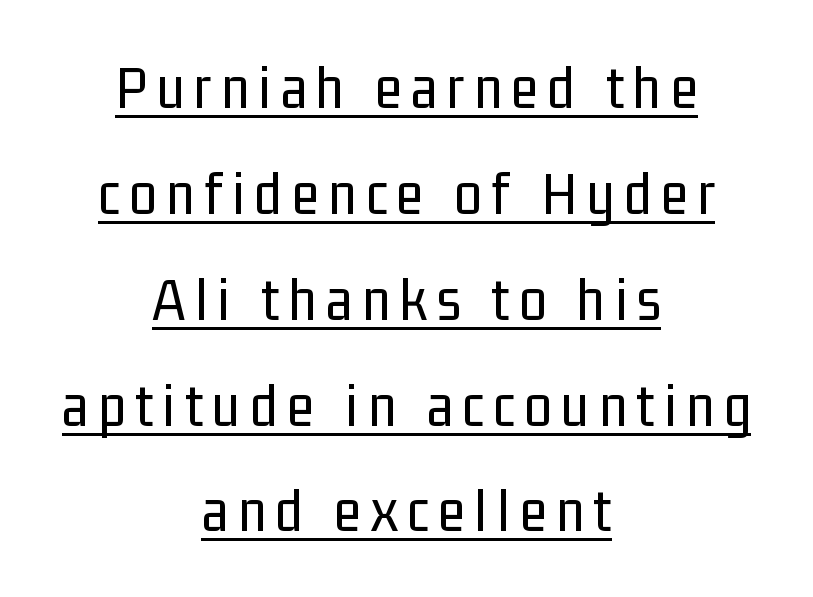
{"serif": "no", "italic": "no", "bold": "no", "weight": "regular", "width": "condensed", "stroke_contrast": "low", "x_height": "medium", "monospaced": "no", "underline": "yes", "align": "center", "line_spacing": "normal", "line_spacing_ratio": 1.68, "glyph_px": 63}
